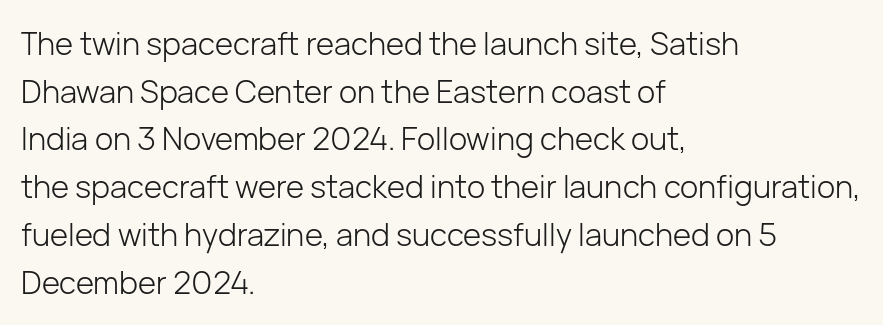
Has an underline been added? It has not. Is the type heavy? It reads as light-to-regular instead. Students, note that the glyphs here touch the page at normal intervals. The type sits square on the baseline with zero lean.
